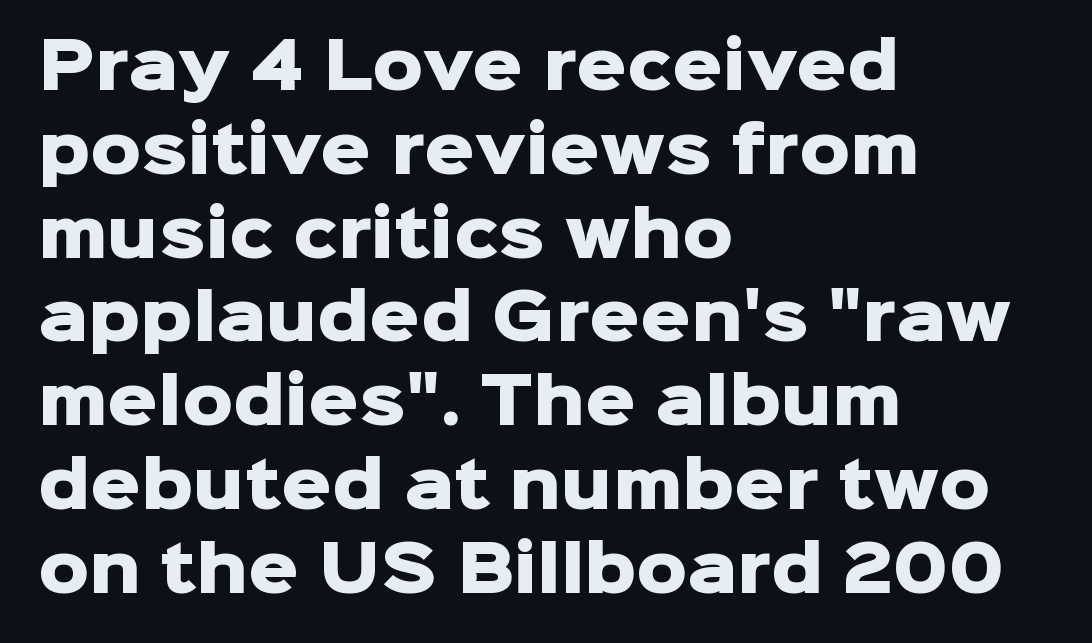
The image shows 63 px heavy sans-serif type, upright; set left-aligned, normal line spacing (1.33x), normal letter spacing, not underlined; low stroke contrast and a medium x-height.
